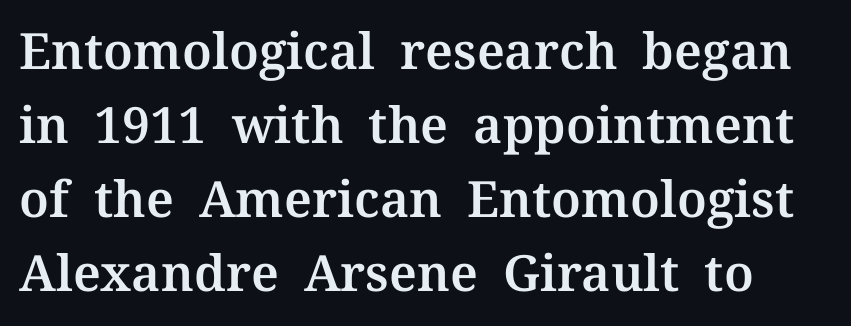
Q: Is the text italic (slanted)? A: No, it is upright.
Q: Is the typeface a serif or a sans-serif typeface? A: Serif.
Q: Is the text underlined? A: No.
Q: Is the spacing between letters normal or unusually wide? A: Normal.
Q: Is the spacing between lines tight, normal or loose? A: Normal.
Q: Width (condensed, normal, or wide)? A: Normal.
Q: Stroke contrast? A: Medium.
Q: x-height? A: Medium.
Q: Monospaced? A: No.
